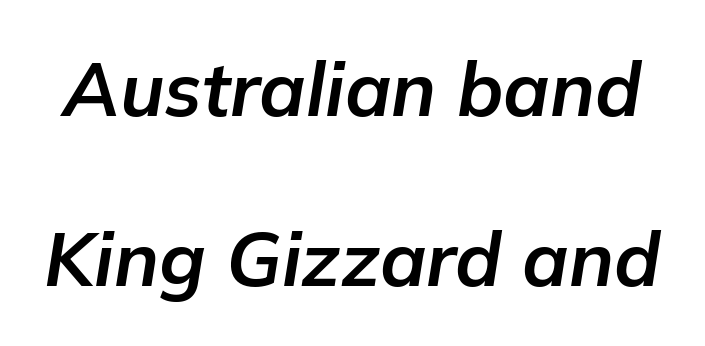
Q: Is the text bold? A: Yes.
Q: Is the text italic (slanted)? A: Yes, it leans right by about 9 degrees.
Q: Is the text underlined? A: No.
Q: Is the spacing between letters normal or unusually wide? A: Normal.
Q: Is the spacing between lines tight, normal or loose? A: Loose.
Q: Width (condensed, normal, or wide)? A: Normal.
Q: Stroke contrast? A: Low.
Q: x-height? A: Medium.
Q: Monospaced? A: No.
